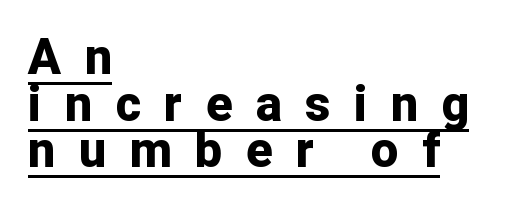
Q: Is the text bold? A: Yes.
Q: Is the text italic (slanted)? A: No, it is upright.
Q: Is the typeface a serif or a sans-serif typeface? A: Sans-serif.
Q: Is the text underlined? A: Yes.
Q: How is the paragraph aligned? A: Left-aligned.
Q: Is the spacing between letters normal or unusually wide? A: Unusually wide.
Q: Is the spacing between lines tight, normal or loose? A: Tight.
Q: Width (condensed, normal, or wide)? A: Normal.
Q: Stroke contrast? A: Low.
Q: x-height? A: Medium.
Q: Monospaced? A: No.
